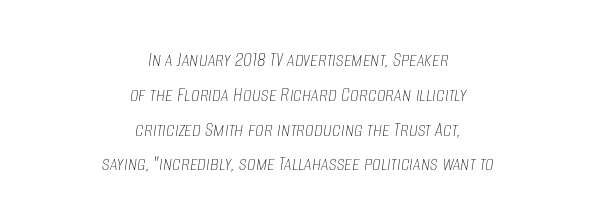
Q: Is the text bold? A: No.
Q: Is the text italic (slanted)? A: Yes, it leans right by about 8 degrees.
Q: Is the text underlined? A: No.
Q: How is the paragraph aligned? A: Centered.
Q: Is the spacing between letters normal or unusually wide? A: Normal.
Q: Is the spacing between lines tight, normal or loose? A: Normal.
